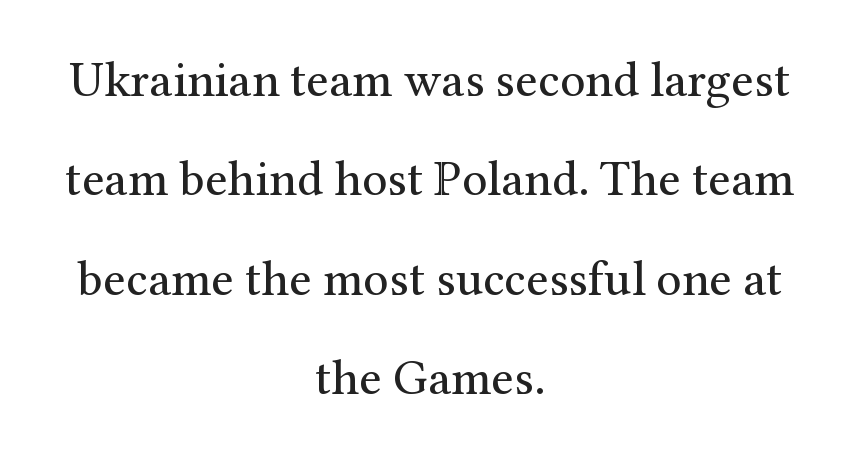
{"serif": "yes", "italic": "no", "bold": "no", "weight": "regular", "width": "normal", "stroke_contrast": "medium", "x_height": "medium", "monospaced": "no", "underline": "no", "align": "center", "line_spacing": "loose", "line_spacing_ratio": 1.99, "letter_spacing": "normal", "letter_spacing_em": 0.0, "glyph_px": 50}
